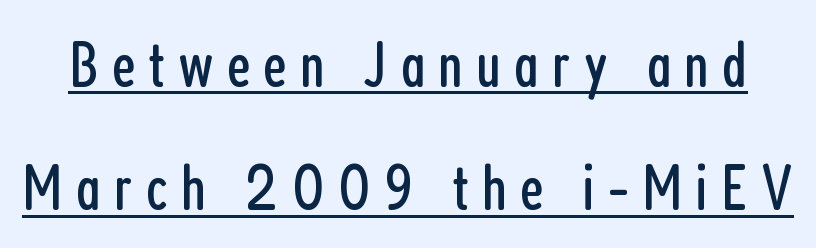
You can tell it's not italic because the verticals are truly vertical. These lines are rendered in a variable-pitch font. Loosely led — the rows are spread out. The letters carry no serifs — their stems end cleanly without finishing strokes. The letters are spread apart with noticeably loose tracking. Honestly, the underline is the first thing you notice here.
